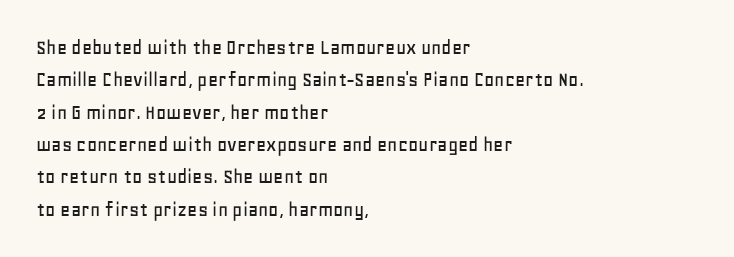
Bare-footed words on every line. The space between consecutive lines is moderate. Caption: standard tracking, unaltered. The lettering holds an erect, upright posture throughout. The text block is weighted toward the left margin, trailing off unevenly rightward.
